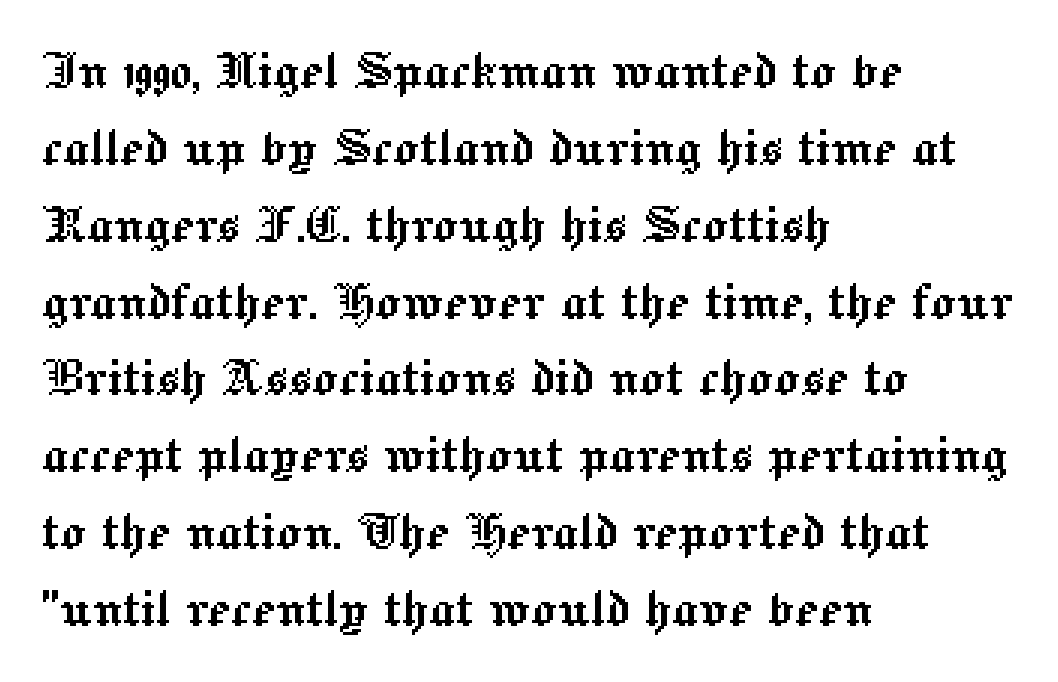
{"italic": "no", "width": "normal", "x_height": "medium", "monospaced": "no", "underline": "no", "align": "left", "line_spacing_ratio": 1.22, "letter_spacing": "normal", "letter_spacing_em": 0.0, "glyph_px": 63}
